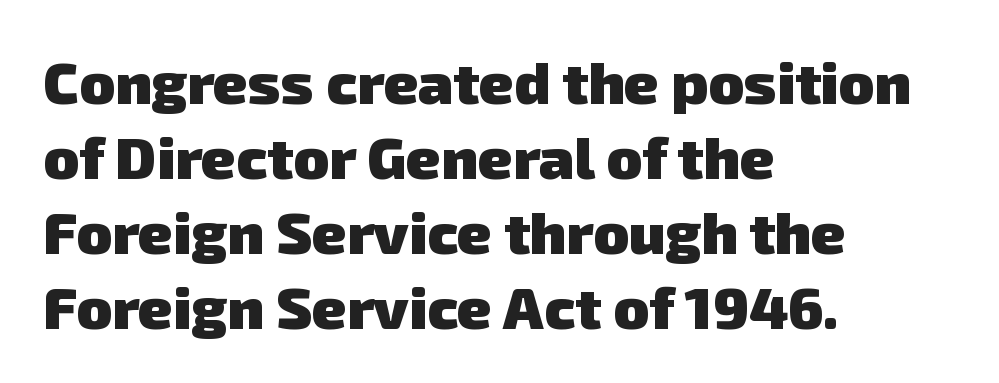
Q: Is the text bold? A: Yes.
Q: Is the typeface a serif or a sans-serif typeface? A: Sans-serif.
Q: Is the text underlined? A: No.
Q: How is the paragraph aligned? A: Left-aligned.
Q: Is the spacing between letters normal or unusually wide? A: Normal.
Q: Is the spacing between lines tight, normal or loose? A: Normal.
Q: Width (condensed, normal, or wide)? A: Normal.
Q: Stroke contrast? A: Low.
Q: x-height? A: Medium.
Q: Monospaced? A: No.
